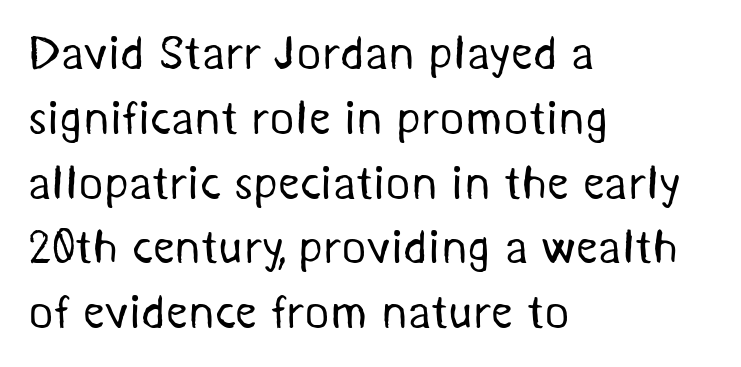
The image shows 48 px regular-weight sans-serif type; set left-aligned, normal line spacing (1.35x), normal letter spacing, not underlined; medium stroke contrast and a medium x-height.
